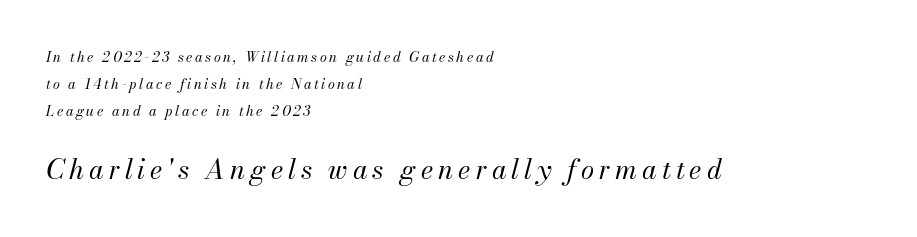
Q: Is the text bold? A: No.
Q: Is the text italic (slanted)? A: Yes, it leans right by about 13 degrees.
Q: Is the text underlined? A: No.
Q: How is the paragraph aligned? A: Left-aligned.
Q: Is the spacing between lines tight, normal or loose? A: Loose.
Q: Which block of text is set in a larger size, the first (top) or the second (bottom)? A: The second (bottom) one.
